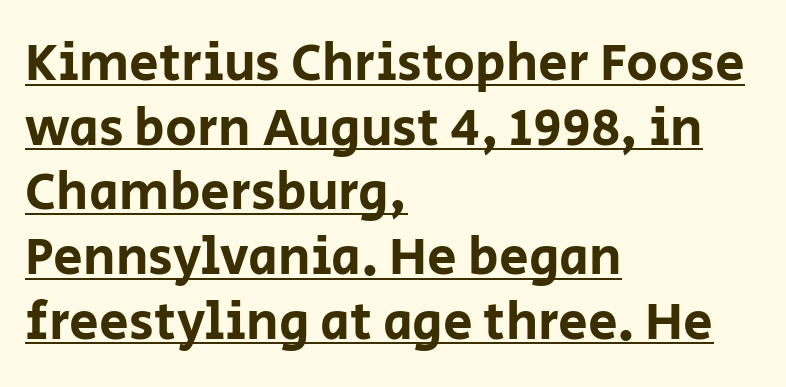
The image shows 53 px sans-serif type, upright; set left-aligned, line spacing 1.22x, normal letter spacing, underlined; low stroke contrast and a large x-height.
